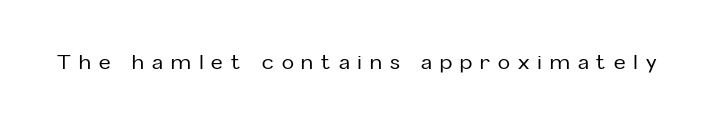
Q: Is the text italic (slanted)? A: No, it is upright.
Q: Is the text underlined? A: No.
Q: Is the spacing between letters normal or unusually wide? A: Unusually wide.
